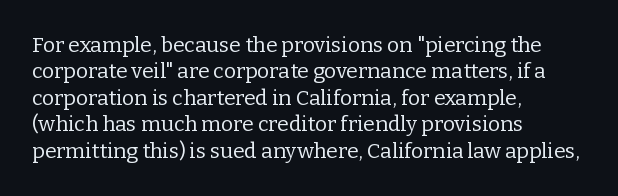
{"italic": "no", "bold": "no", "underline": "no", "align": "left", "line_spacing": "normal", "line_spacing_ratio": 1.26, "letter_spacing": "normal", "letter_spacing_em": 0.0, "glyph_px": 21}
